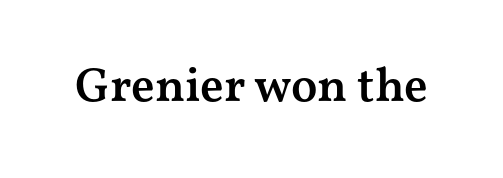
Varying glyph widths throughout — classic text-font behaviour. Each word holds together tightly as a unit, with standard inter-letter gaps. Weight check: semibold — heavier than regular, not quite bold. Unlike a clean sans, this face finishes its strokes with serifs. Unlike italic type, these characters show no tilt at all.
